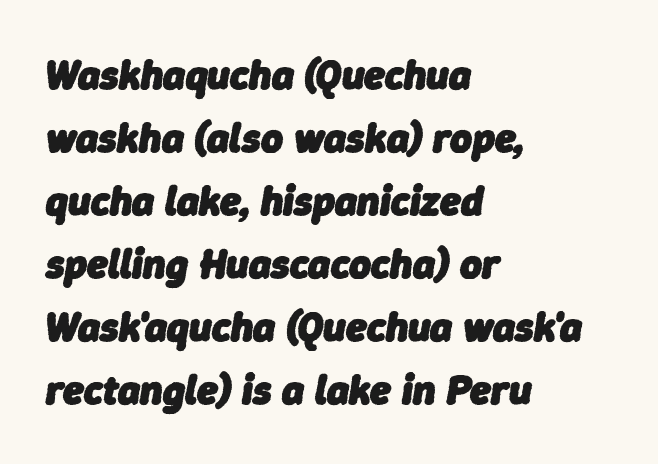
Quick note: underline off. Short note: letters normally spaced. These lines were composed using italics. Compared with a centered layout, this one pins lines to the left instead. Every letter is thick-stroked: bold, no question. The letters advance in unequal steps, a hallmark of proportional type.
